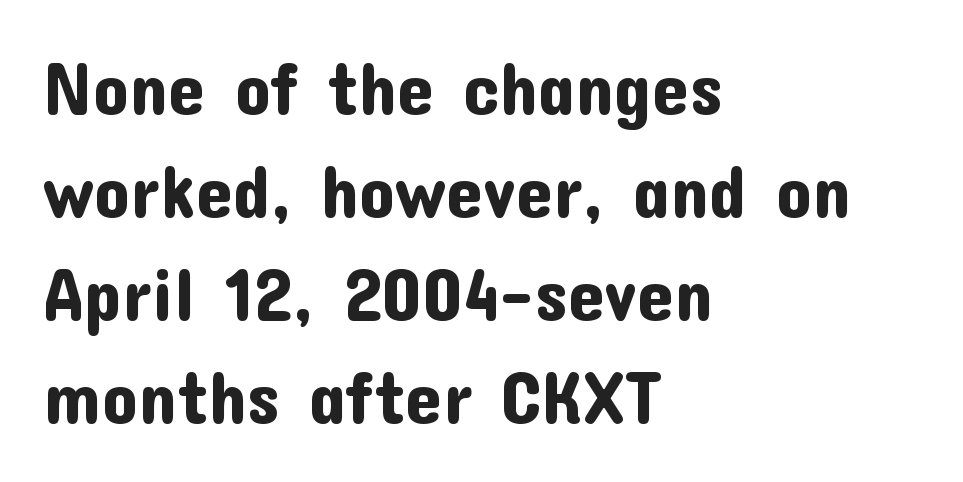
Q: Is the text italic (slanted)? A: No, it is upright.
Q: Is the typeface a serif or a sans-serif typeface? A: Sans-serif.
Q: Is the text underlined? A: No.
Q: How is the paragraph aligned? A: Left-aligned.
Q: Is the spacing between letters normal or unusually wide? A: Normal.
Q: Is the spacing between lines tight, normal or loose? A: Normal.
Q: Width (condensed, normal, or wide)? A: Normal.
Q: Stroke contrast? A: Low.
Q: x-height? A: Medium.
Q: Monospaced? A: No.
